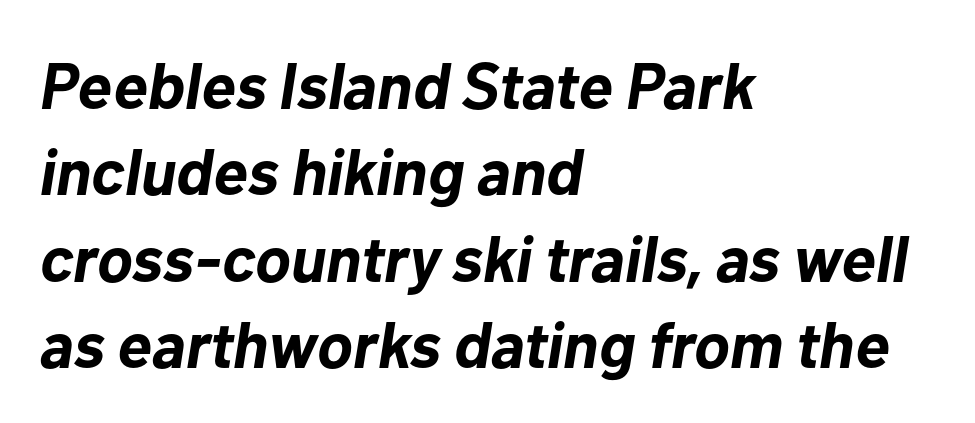
The image shows 65 px bold type, italic (leaning right); set left-aligned, normal line spacing (1.33x), normal letter spacing, not underlined; low stroke contrast and a medium x-height.
